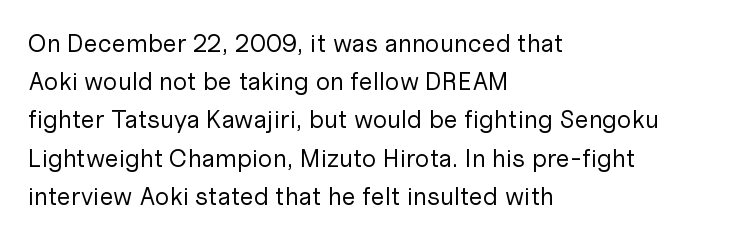
Q: Is the text bold? A: No.
Q: Is the text italic (slanted)? A: No, it is upright.
Q: Is the text underlined? A: No.
Q: How is the paragraph aligned? A: Left-aligned.
Q: Is the spacing between letters normal or unusually wide? A: Normal.
Q: Is the spacing between lines tight, normal or loose? A: Normal.
